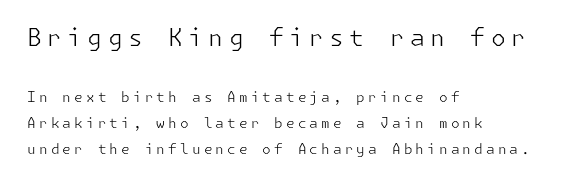
Q: Is the text bold? A: No.
Q: Is the text italic (slanted)? A: No, it is upright.
Q: Is the text underlined? A: No.
Q: How is the paragraph aligned? A: Left-aligned.
Q: Is the spacing between letters normal or unusually wide? A: Unusually wide.
Q: Which block of text is set in a larger size, the first (top) or the second (bottom)? A: The first (top) one.
